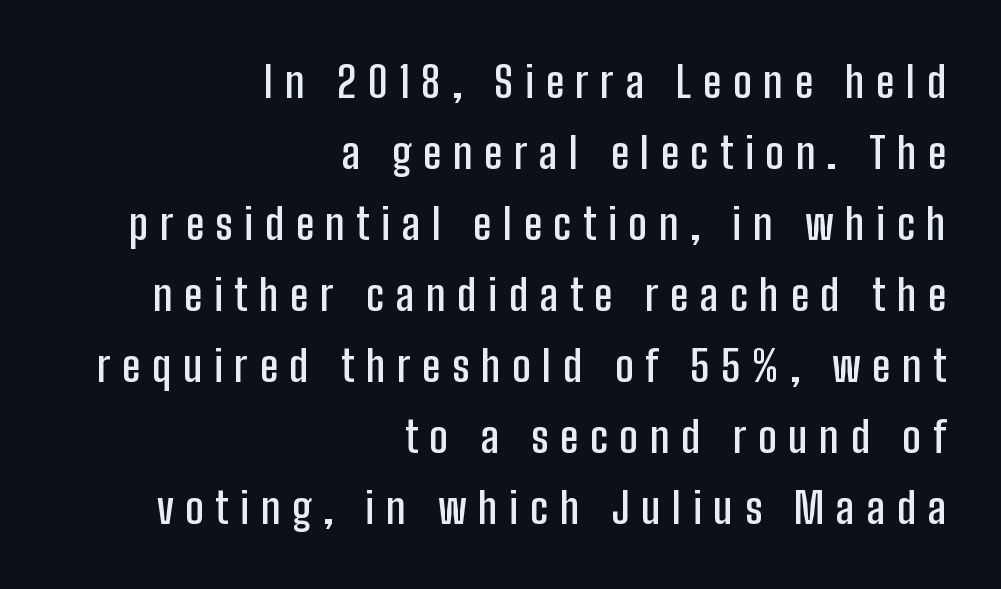
Q: Is the text bold? A: Semi-bold.
Q: Is the text italic (slanted)? A: No, it is upright.
Q: Is the typeface a serif or a sans-serif typeface? A: Sans-serif.
Q: Is the text underlined? A: No.
Q: How is the paragraph aligned? A: Right-aligned.
Q: Is the spacing between letters normal or unusually wide? A: Unusually wide.
Q: Is the spacing between lines tight, normal or loose? A: Normal.
Q: Width (condensed, normal, or wide)? A: Condensed.
Q: Stroke contrast? A: Low.
Q: x-height? A: Medium.
Q: Monospaced? A: No.
